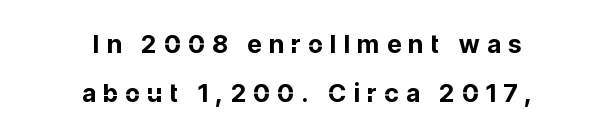
The image shows 25 px bold type, upright; set centered, loose line spacing (1.97x), unusually wide letter spacing (+0.3 em), not underlined.
